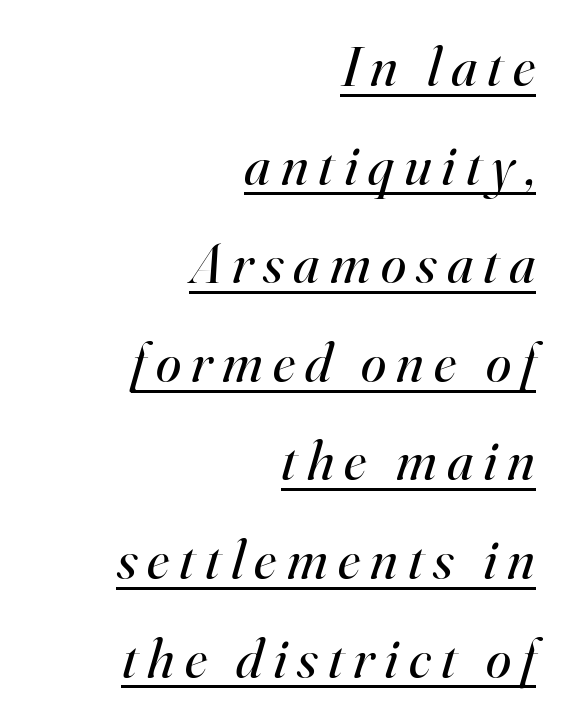
{"serif": "yes", "italic": "yes", "lean": "right", "slant_degrees": 16, "bold": "no", "weight": "regular", "width": "normal", "stroke_contrast": "high", "x_height": "small", "monospaced": "no", "underline": "yes", "align": "right", "line_spacing_ratio": 1.73, "glyph_px": 57}
